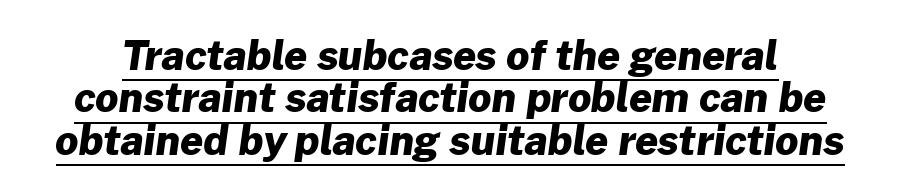
Q: Is the text bold? A: Yes.
Q: Is the typeface a serif or a sans-serif typeface? A: Sans-serif.
Q: Is the text underlined? A: Yes.
Q: Is the spacing between letters normal or unusually wide? A: Normal.
Q: Is the spacing between lines tight, normal or loose? A: Tight.
Q: Width (condensed, normal, or wide)? A: Normal.
Q: Stroke contrast? A: Low.
Q: x-height? A: Medium.
Q: Monospaced? A: No.
